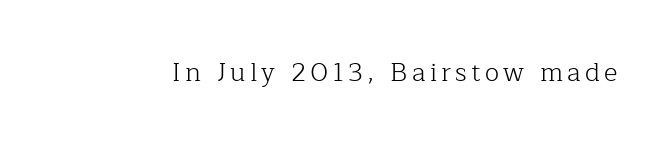
On a weight scale, this lands at 450 or below. The gap between lines stays unmarked. Notice how the stems are strictly vertical — no italics here.
